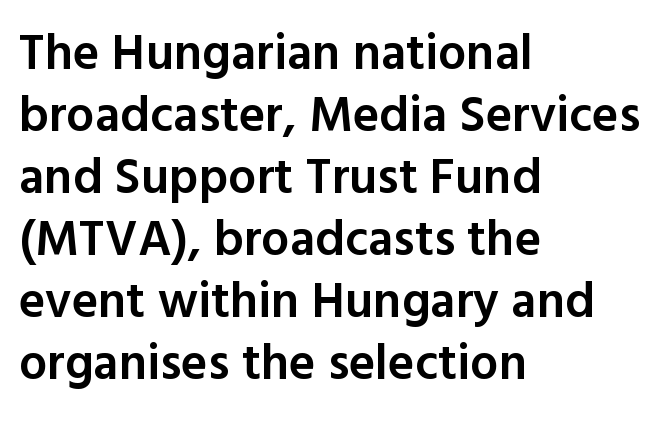
The image shows 50 px semibold sans-serif type, upright; set left-aligned, line spacing 1.24x, normal letter spacing, not underlined; a medium x-height.
